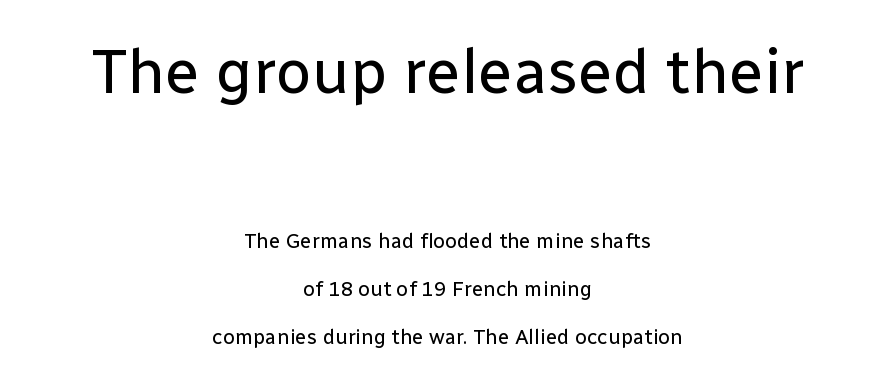
Is this a fixed-width face? No — the glyphs have proportional, varying widths. The emphasis by scale lands on block number one, above. Teacher's note: observe the equal gaps on both sides — that is centered alignment. Grotesque or geometric, the face here clearly has no serifs. The rendering uses a large line-height, opening up the rows. Rule under the text: the space is simply empty.
